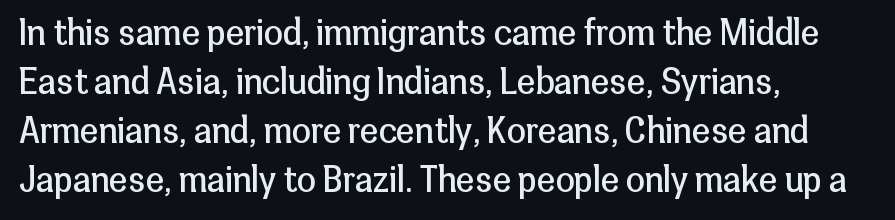
Q: Is the text bold? A: No.
Q: Is the text italic (slanted)? A: No, it is upright.
Q: Is the typeface a serif or a sans-serif typeface? A: Sans-serif.
Q: Is the text underlined? A: No.
Q: How is the paragraph aligned? A: Left-aligned.
Q: Is the spacing between letters normal or unusually wide? A: Normal.
Q: Is the spacing between lines tight, normal or loose? A: Normal.
Q: Width (condensed, normal, or wide)? A: Normal.
Q: Stroke contrast? A: Low.
Q: x-height? A: Medium.
Q: Monospaced? A: No.
